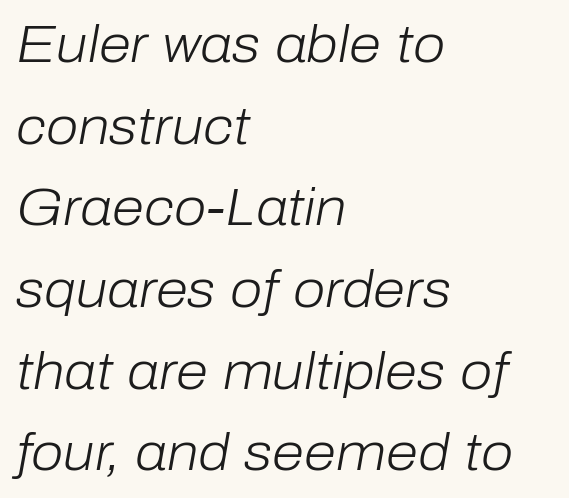
The image shows 52 px light type, italic (leaning right); set left-aligned, normal line spacing (1.57x), normal letter spacing, not underlined; low stroke contrast and a medium x-height.
